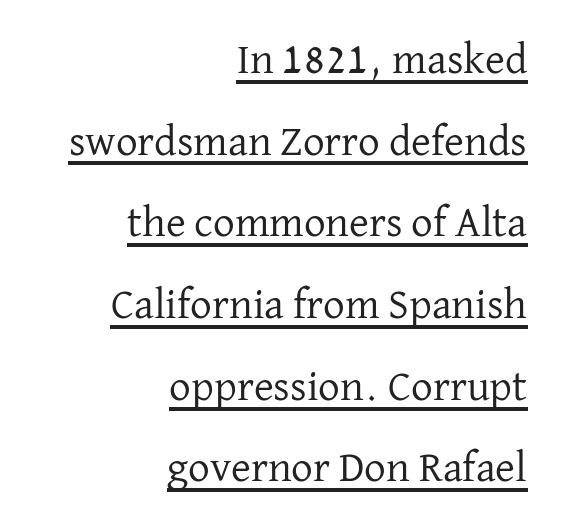
The image shows 43 px regular-weight serif type, upright; set right-aligned, loose line spacing (1.9x), normal letter spacing, underlined; low stroke contrast and a medium x-height.
